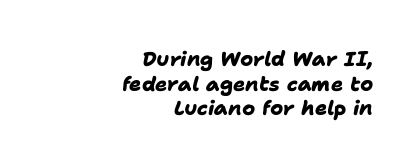
Q: Is the text bold? A: Yes.
Q: Is the text underlined? A: No.
Q: How is the paragraph aligned? A: Right-aligned.
Q: Is the spacing between letters normal or unusually wide? A: Normal.
